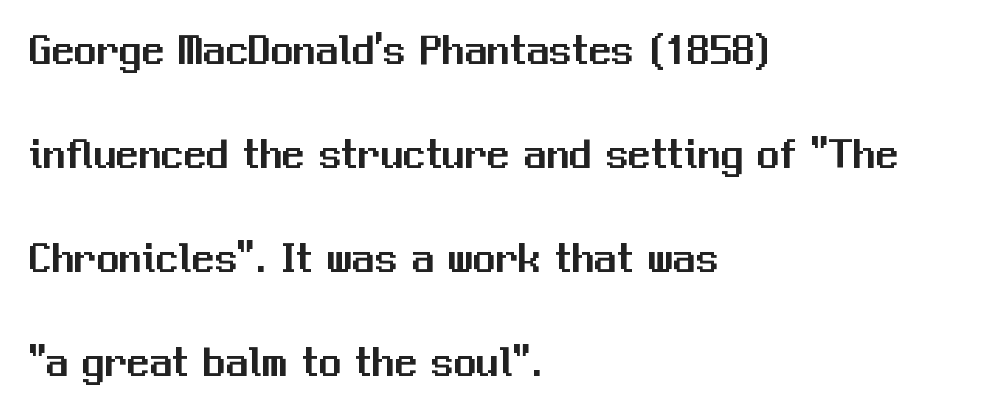
The image shows 45 px sans-serif type, upright; set left-aligned, loose line spacing (2.31x), normal letter spacing, not underlined; medium stroke contrast and a medium x-height.
